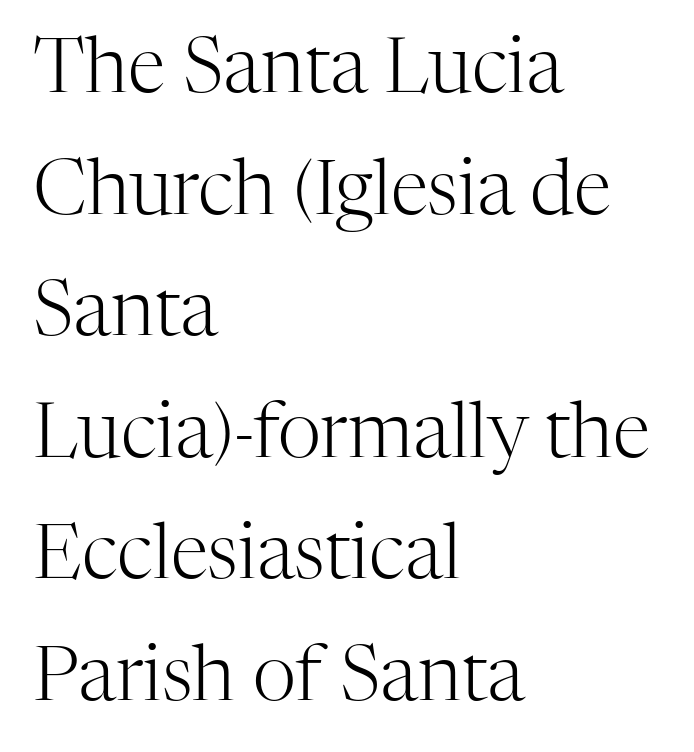
Style check: upright. Line beginnings align vertically; line endings do not. This sample uses a serif face. Nobody drew a line under any word here. The font is comparable to plain body text, perhaps lighter. No extra tracking has been applied to these lines.
